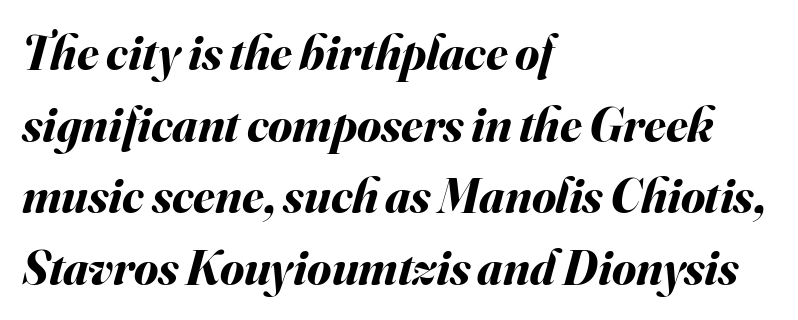
The image shows 49 px bold type, italic (leaning right); set left-aligned, normal line spacing (1.46x), normal letter spacing, not underlined; medium stroke contrast and a small x-height.
